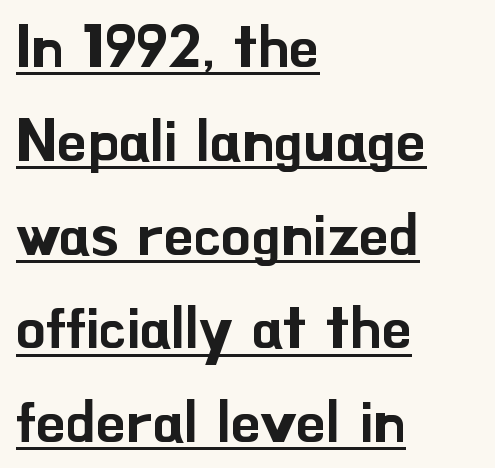
The image shows 59 px sans-serif type, upright; set left-aligned, normal line spacing (1.59x), normal letter spacing, underlined; low stroke contrast and a small x-height.
